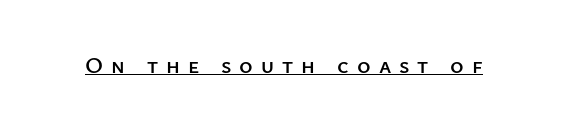
The image shows 23 px text type, upright; set unusually wide letter spacing (+0.35 em), underlined.
